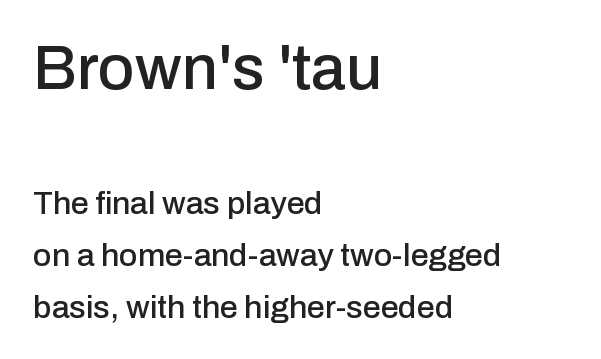
A typesetter would call this zero additional tracking. Note: larger setting up top, smaller setting below. Do the characters align in a grid? No, the font is proportional. The words here are not underlined. Unlike a traditional serif, this face leaves its strokes unadorned. The axis of the letterforms is exactly vertical.
